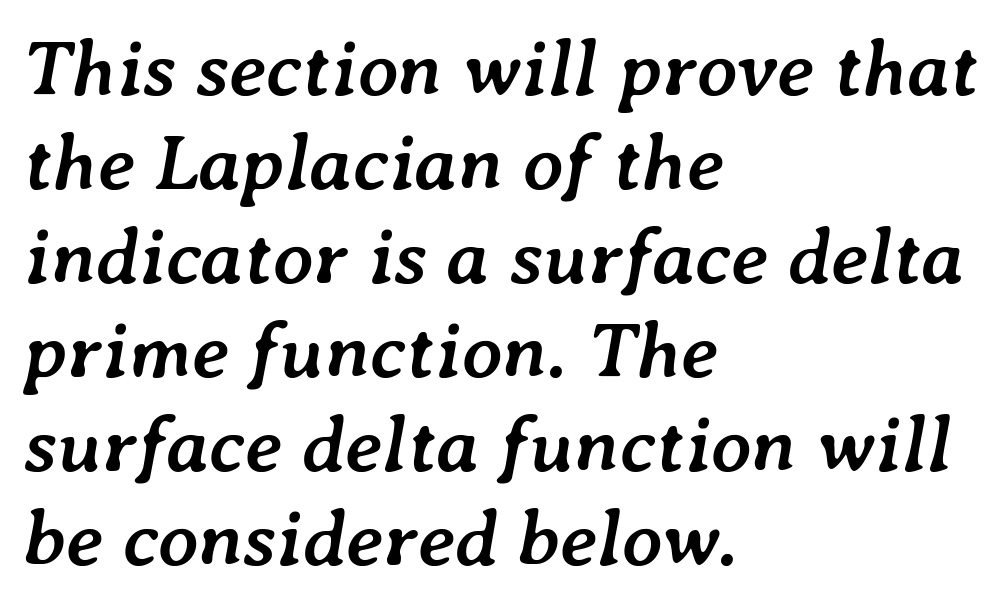
The image shows 79 px semibold type, italic (leaning right); set left-aligned, line spacing 1.19x, normal letter spacing, not underlined; low stroke contrast and a medium x-height.
